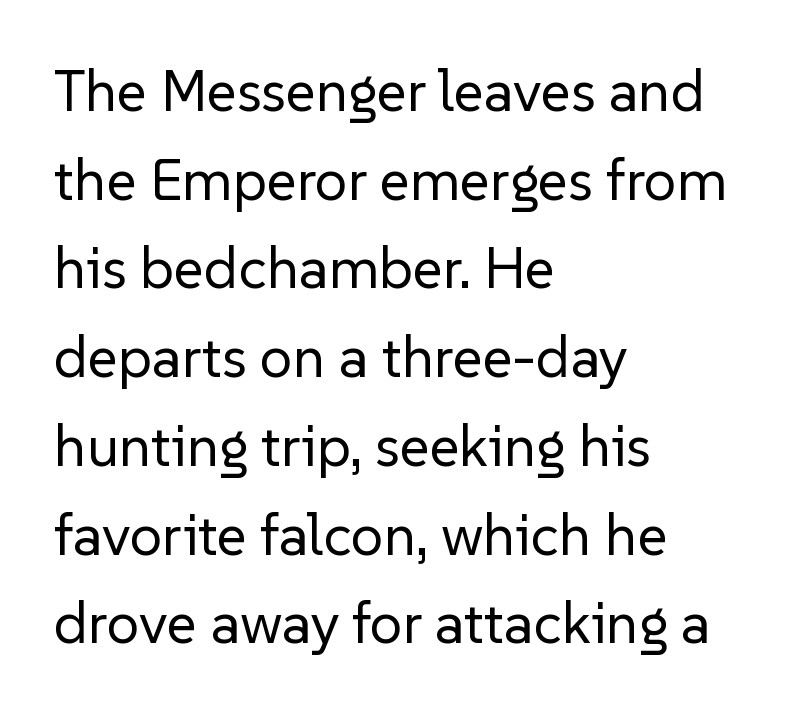
The image shows 58 px regular-weight sans-serif type, upright; set left-aligned, normal line spacing (1.53x), normal letter spacing, not underlined; low stroke contrast and a medium x-height.
